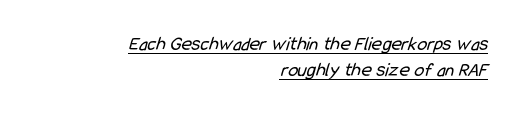
Q: Is the text bold? A: No.
Q: Is the text underlined? A: Yes.
Q: How is the paragraph aligned? A: Right-aligned.
Q: Is the spacing between letters normal or unusually wide? A: Normal.
Q: Is the spacing between lines tight, normal or loose? A: Normal.
